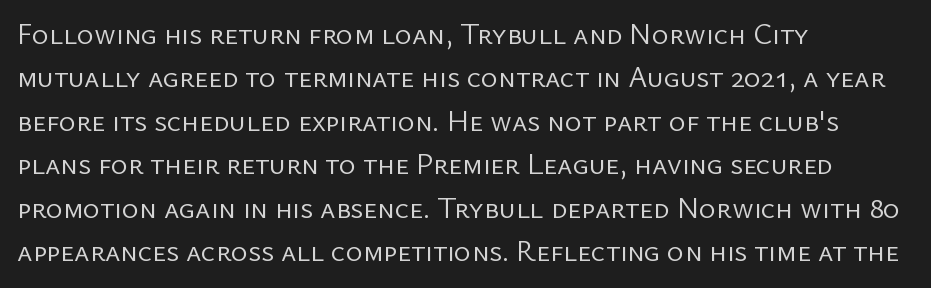
Descender tails drop into unmarked territory. This sample uses an upright cut, with every glyph sitting square on the baseline. These lines keep a tight, regular rhythm from letter to letter. Left-aligned paragraph, ragged on the right. These glyphs show unthickened strokes, regular width or finer. Check where the strokes stop: nothing finishes them off — pure sans.
